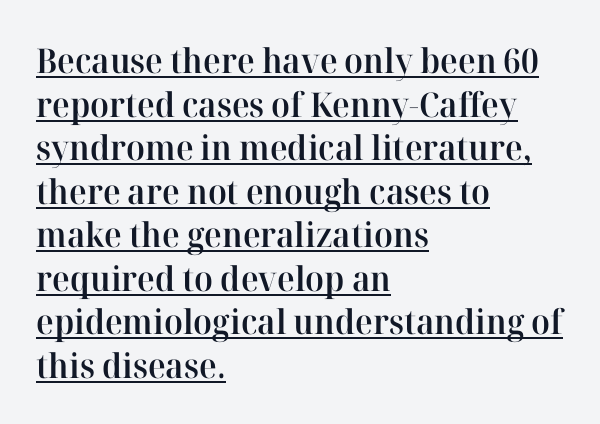
{"serif": "yes", "italic": "no", "bold": "semi", "weight": "semibold", "width": "normal", "stroke_contrast": "high", "x_height": "medium", "monospaced": "no", "underline": "yes", "align": "left", "line_spacing": "normal", "line_spacing_ratio": 1.28, "letter_spacing": "normal", "letter_spacing_em": 0.0, "glyph_px": 34}
